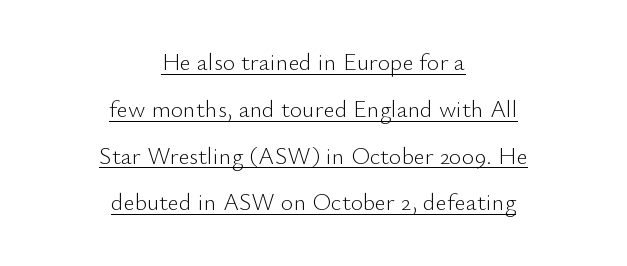
The image shows 24 px text type, upright; set centered, loose line spacing (1.95x), normal letter spacing, underlined.
